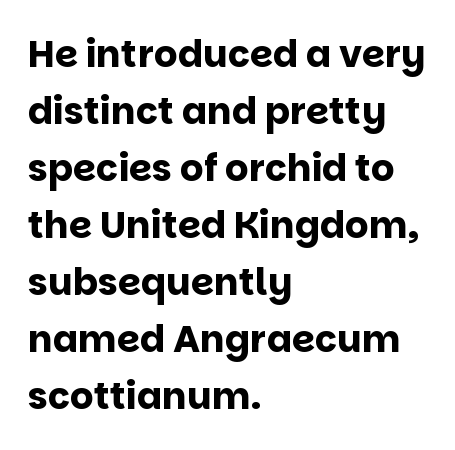
Q: Is the text bold? A: Yes.
Q: Is the text italic (slanted)? A: No, it is upright.
Q: Is the typeface a serif or a sans-serif typeface? A: Sans-serif.
Q: Is the text underlined? A: No.
Q: How is the paragraph aligned? A: Left-aligned.
Q: Is the spacing between letters normal or unusually wide? A: Normal.
Q: Is the spacing between lines tight, normal or loose? A: Normal.
Q: Width (condensed, normal, or wide)? A: Normal.
Q: Stroke contrast? A: Low.
Q: x-height? A: Large.
Q: Monospaced? A: No.
